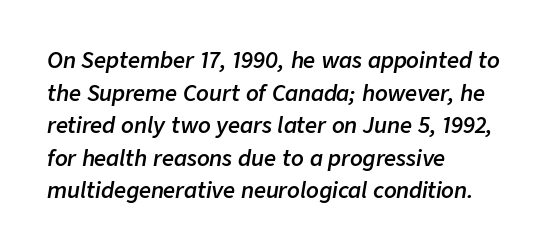
Q: Is the text bold? A: Semi-bold.
Q: Is the text italic (slanted)? A: Yes, it leans right by about 9 degrees.
Q: Is the text underlined? A: No.
Q: How is the paragraph aligned? A: Left-aligned.
Q: Is the spacing between letters normal or unusually wide? A: Normal.
Q: Is the spacing between lines tight, normal or loose? A: Normal.
